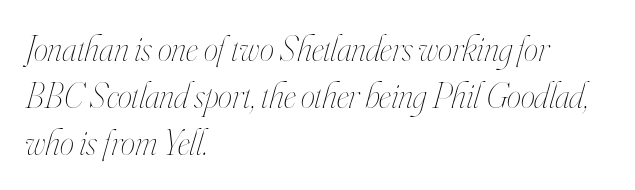
The image shows 36 px thin, condensed type, italic (leaning right); set left-aligned, normal line spacing (1.3x), normal letter spacing, not underlined; high stroke contrast and a small x-height.
